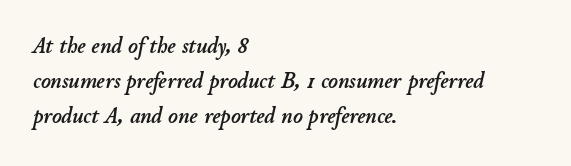
{"italic": "yes", "lean": "right", "slant_degrees": 11, "underline": "no", "align": "left", "line_spacing": "normal", "line_spacing_ratio": 1.52, "letter_spacing": "normal", "letter_spacing_em": 0.0, "glyph_px": 23}
